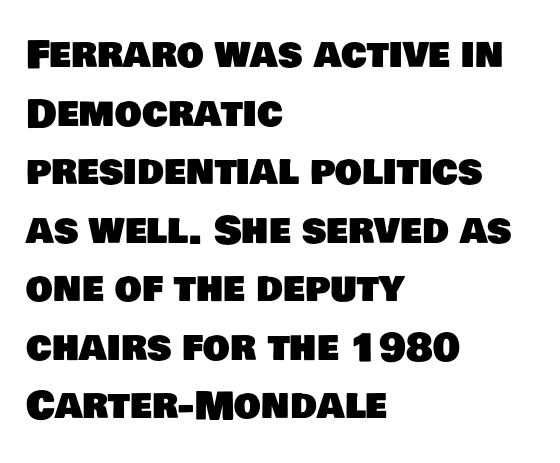
{"serif": "no", "width": "normal", "stroke_contrast": "low", "x_height": "large", "monospaced": "no", "underline": "no", "align": "left", "line_spacing": "normal", "line_spacing_ratio": 1.54, "letter_spacing": "normal", "letter_spacing_em": 0.0, "glyph_px": 38}
